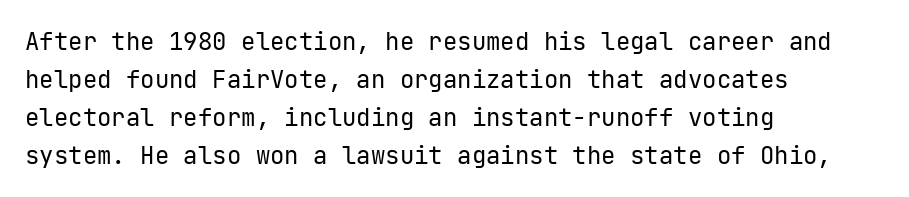
The image shows 24 px text type, upright; set left-aligned, normal line spacing (1.58x), normal letter spacing, not underlined.
